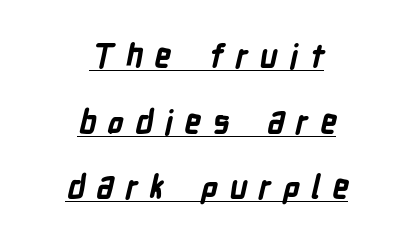
{"serif": "no", "bold": "yes", "weight": "bold", "width": "condensed", "stroke_contrast": "low", "x_height": "medium", "monospaced": "no", "underline": "yes", "align": "center", "line_spacing": "loose", "line_spacing_ratio": 2.05, "letter_spacing": "wide", "letter_spacing_em": 0.36, "glyph_px": 32}
